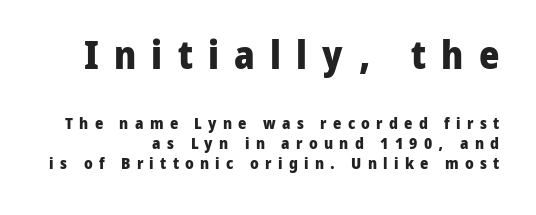
Horizontal alignment here is rightward, an uncommon choice for prose. This rendering employs a face without finishing strokes, i.e., a sans-serif. Plenty of ink on the page — the face is bold. The face used here appears at its bigger size in the upper chunk.
